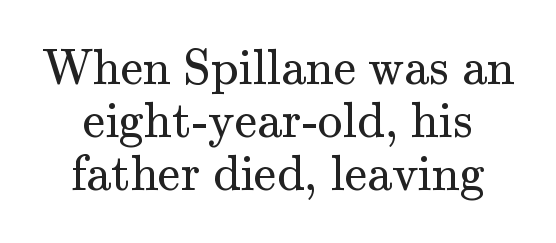
The line-height multiplier appears low, near solid setting. Think of a printed novel: that variable character pitch is what you see here. Compared with typical body copy, the letter spacing here is the same. Nobody drew a line under any word here. In terms of posture, this sample is upright.
